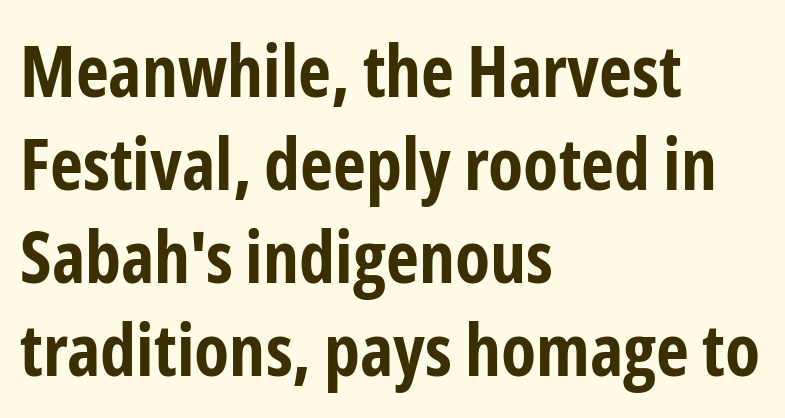
The image shows 72 px bold, condensed sans-serif type, upright; set left-aligned, normal line spacing (1.29x), normal letter spacing, not underlined; low stroke contrast and a medium x-height.
